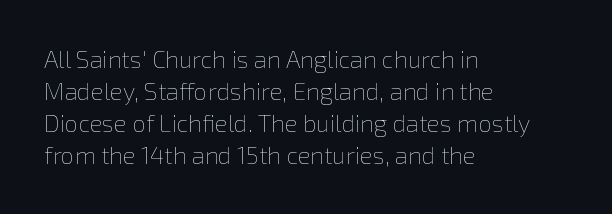
The image shows 24 px text type, upright; set left-aligned, normal line spacing (1.33x), normal letter spacing, not underlined.
